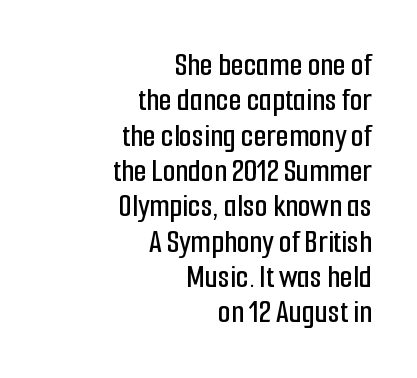
{"serif": "no", "italic": "no", "width": "condensed", "stroke_contrast": "low", "x_height": "medium", "monospaced": "no", "underline": "no", "align": "right", "line_spacing": "tight", "line_spacing_ratio": 1.07, "letter_spacing": "normal", "letter_spacing_em": 0.0, "glyph_px": 33}
